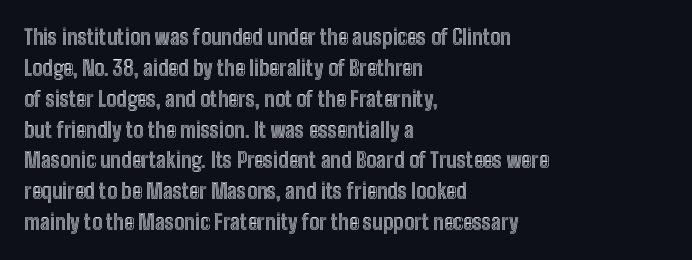
The image shows 21 px text type, upright; set left-aligned, normal line spacing (1.47x), normal letter spacing, not underlined.
